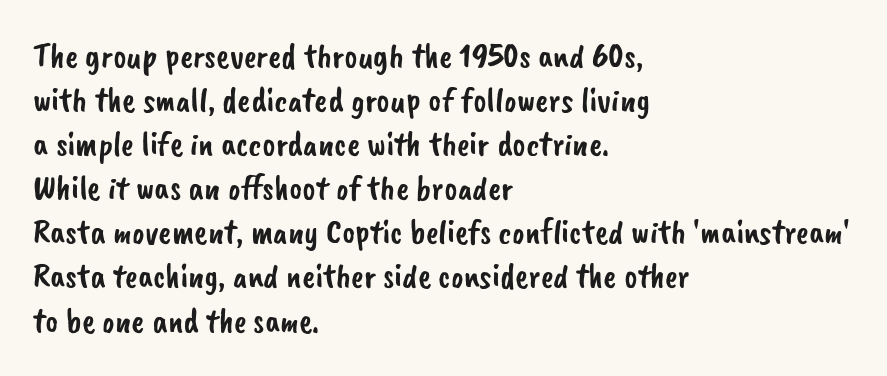
The image shows 35 px sans-serif type; set left-aligned, normal line spacing (1.26x), normal letter spacing, not underlined; low stroke contrast and a small x-height.
